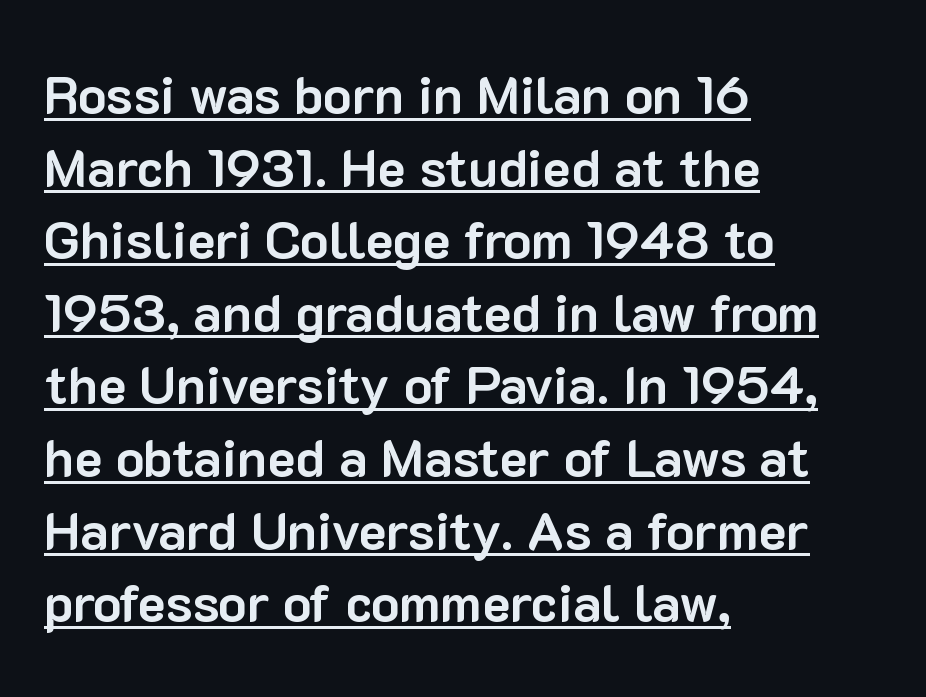
The image shows 53 px bold sans-serif type, upright; set left-aligned, normal line spacing (1.37x), normal letter spacing, underlined; low stroke contrast and a medium x-height.
